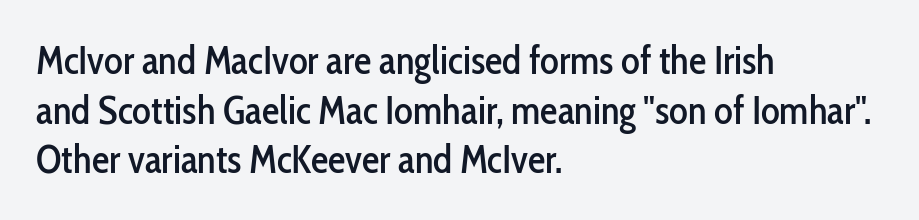
The image shows 39 px condensed sans-serif type, upright; set left-aligned, normal line spacing (1.27x), normal letter spacing, not underlined; low stroke contrast and a medium x-height.
